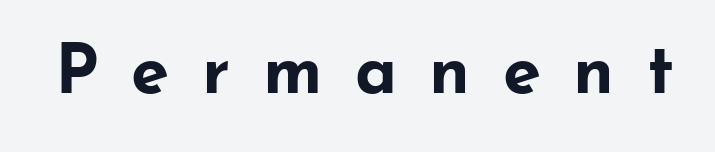
The image shows 69 px bold, wide sans-serif type, upright; set unusually wide letter spacing (+0.47 em), not underlined; low stroke contrast and a small x-height.
